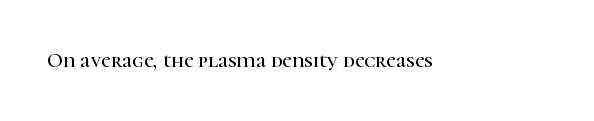
{"italic": "no", "underline": "no", "letter_spacing": "normal", "letter_spacing_em": 0.0, "glyph_px": 21}
